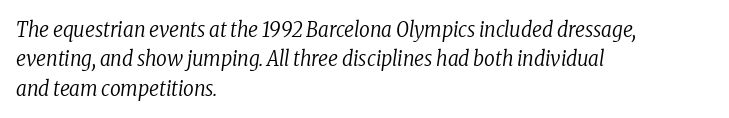
The image shows 21 px text type, italic (leaning right); set left-aligned, normal line spacing (1.4x), normal letter spacing, not underlined.
